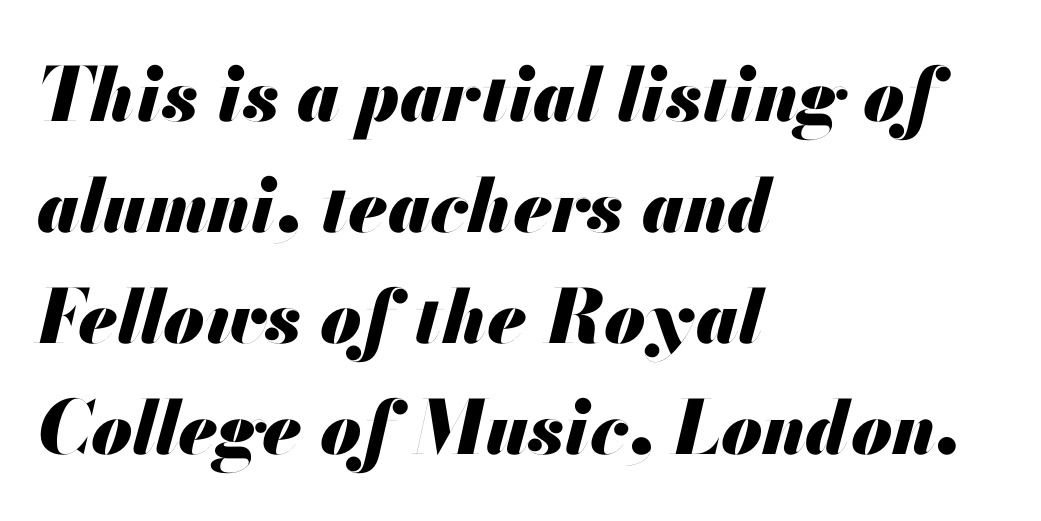
{"italic": "yes", "lean": "right", "slant_degrees": 13, "bold": "yes", "weight": "heavy", "width": "normal", "stroke_contrast": "medium", "x_height": "small", "monospaced": "no", "underline": "no", "align": "left", "line_spacing": "normal", "line_spacing_ratio": 1.5, "letter_spacing": "normal", "letter_spacing_em": 0.0, "glyph_px": 74}
